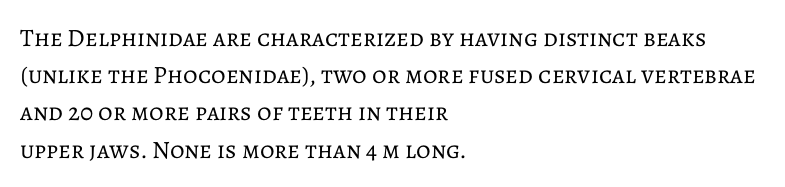
{"italic": "no", "bold": "no", "underline": "no", "align": "left", "line_spacing": "normal", "line_spacing_ratio": 1.49, "letter_spacing": "normal", "letter_spacing_em": 0.0, "glyph_px": 25}
